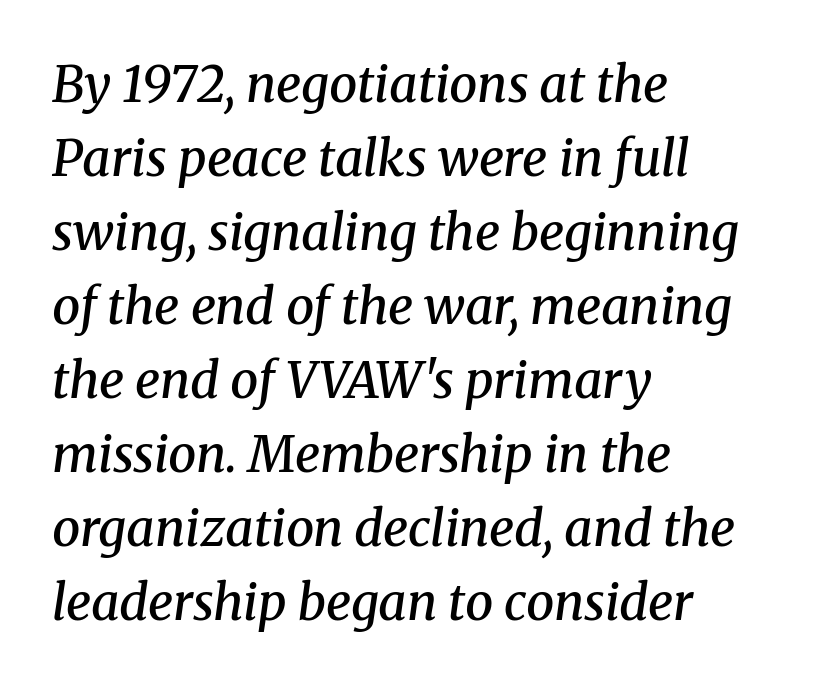
{"serif": "yes", "italic": "yes", "lean": "right", "slant_degrees": 8, "bold": "semi", "weight": "semibold", "width": "normal", "stroke_contrast": "medium", "x_height": "medium", "monospaced": "no", "underline": "no", "align": "left", "line_spacing": "normal", "line_spacing_ratio": 1.48, "letter_spacing": "normal", "letter_spacing_em": 0.0, "glyph_px": 50}
